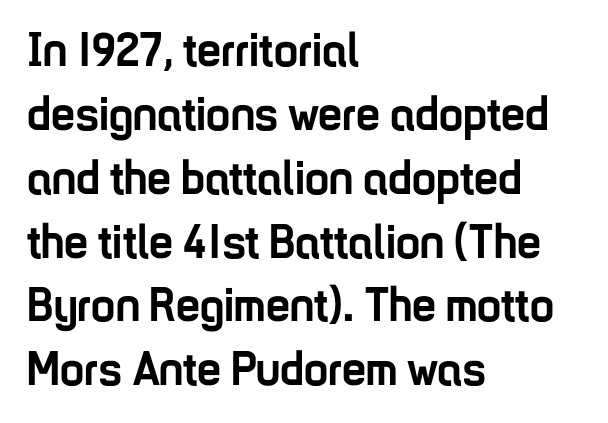
The image shows 48 px semibold, condensed sans-serif type, upright; set left-aligned, normal line spacing (1.33x), normal letter spacing, not underlined; low stroke contrast and a medium x-height.
